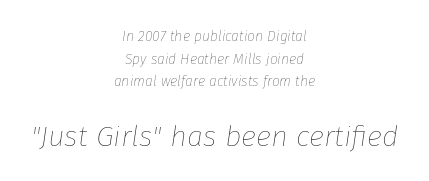
These lines are centered, leaving both edges ragged. You could not count columns in this text — the font is proportionally spaced. Visually, the bottom section dominates because its glyphs are scaled up. Does the leading feel generous? No, just average. Weight: in the light-to-regular range.
